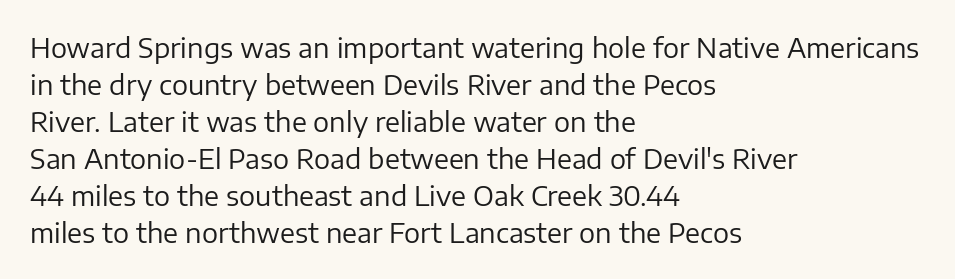
The image shows 27 px text type, upright; set left-aligned, normal line spacing (1.37x), normal letter spacing, not underlined.
